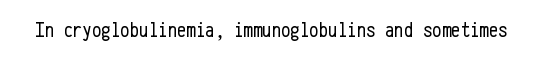
Q: Is the text bold? A: No.
Q: Is the text italic (slanted)? A: No, it is upright.
Q: Is the text underlined? A: No.
Q: Is the spacing between letters normal or unusually wide? A: Normal.
